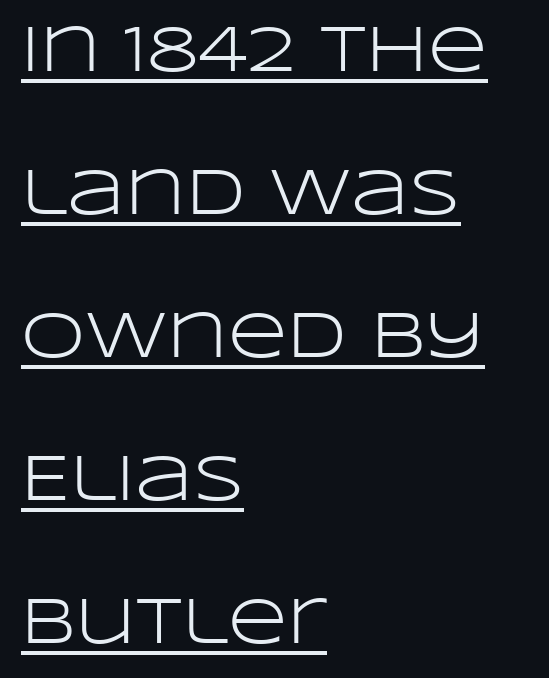
If you measured baseline to baseline, you'd find a long distance. Quick note: not italic, upright. Is this a sans? Yes — the strokes have no serifs. Typeset ragged right — the left edge is the straight one. Note the varied advance widths — an 'i' is clearly narrower than an 'm'. The letterforms sit at book weight or below.
